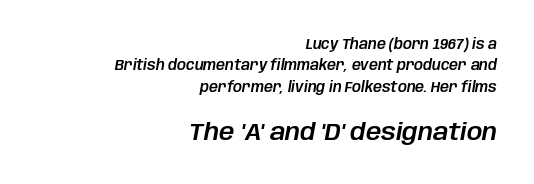
The line texture is even and compact thanks to regular tracking. Small over large — that's the arrangement of the two blocks here. The font's italic variant was chosen for this text. Quick note: underline off. Horizontal bands of white between lines are of average thickness.
